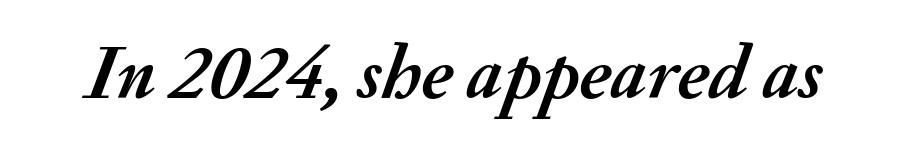
Style check: oblique. Note the varied advance widths — an 'i' is clearly narrower than an 'm'. No extra tracking has been applied to these lines. The area under the type is left untouched. The font is running at its bold setting.
